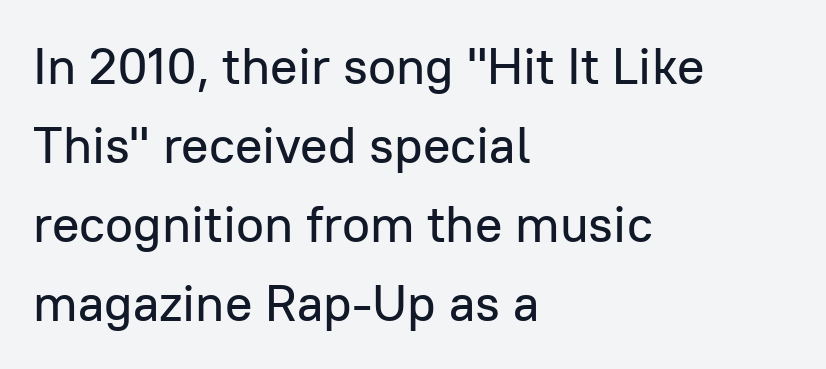
The type is set solid horizontally, with unmodified tracking. Serif or sans? Sans — the stroke terminals are bare. Words float on clear page, feet unadorned. In CSS terms this would be text-align: left. The face used here is proportionally spaced, like ordinary book or web type. Vertical spacing — default.
